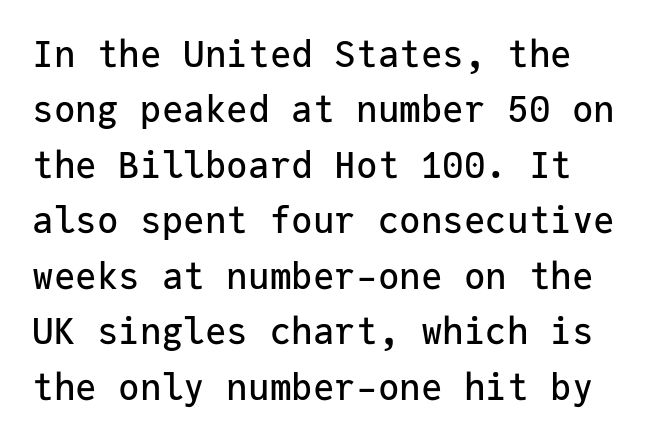
{"serif": "no", "italic": "no", "width": "normal", "stroke_contrast": "low", "x_height": "medium", "monospaced": "yes", "underline": "no", "line_spacing": "normal", "line_spacing_ratio": 1.54, "letter_spacing": "normal", "letter_spacing_em": 0.0, "glyph_px": 36}
